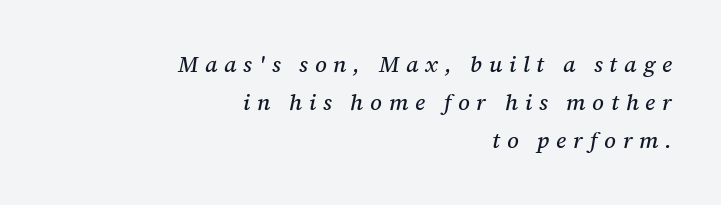
The image shows 22 px text type, italic (leaning right); set right-aligned, line spacing 1.72x, unusually wide letter spacing (+0.31 em), not underlined.
